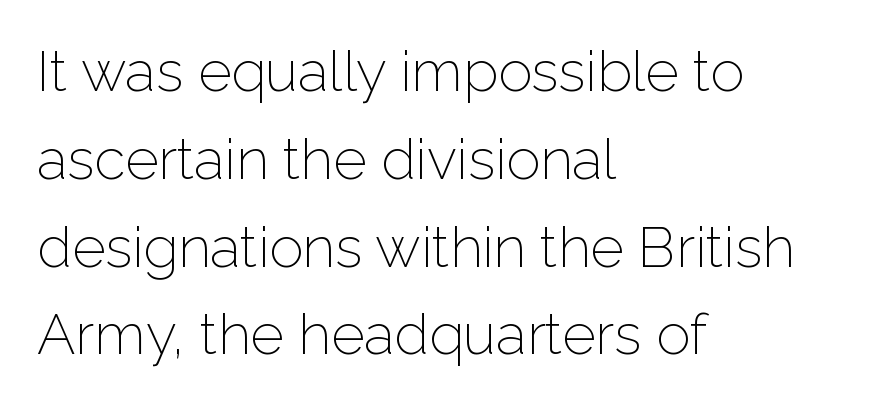
{"serif": "no", "italic": "no", "bold": "no", "weight": "light", "width": "normal", "stroke_contrast": "low", "x_height": "medium", "monospaced": "no", "underline": "no", "align": "left", "line_spacing": "normal", "line_spacing_ratio": 1.54, "letter_spacing": "normal", "letter_spacing_em": 0.0, "glyph_px": 57}
